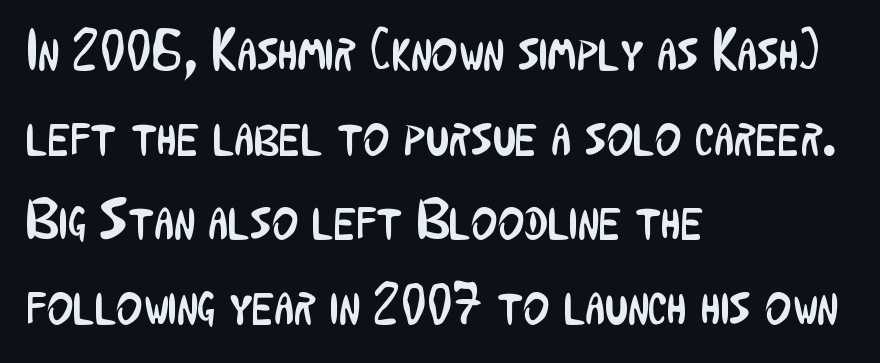
Q: Is the text bold? A: No.
Q: Is the text italic (slanted)? A: No, it is upright.
Q: Is the typeface a serif or a sans-serif typeface? A: Sans-serif.
Q: Is the text underlined? A: No.
Q: How is the paragraph aligned? A: Left-aligned.
Q: Is the spacing between letters normal or unusually wide? A: Normal.
Q: Is the spacing between lines tight, normal or loose? A: Normal.
Q: Width (condensed, normal, or wide)? A: Condensed.
Q: Stroke contrast? A: Low.
Q: x-height? A: Medium.
Q: Monospaced? A: No.
